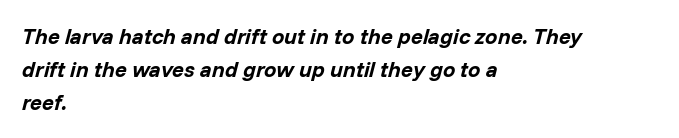
The foot of each line stays bare and open. One glance says typical: line gaps are just what's usual. These lines keep a tight, regular rhythm from letter to letter. The passage is arranged the way most books set body copy — flush left.
